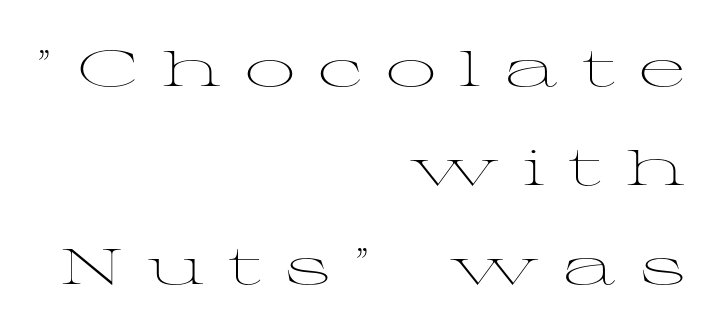
The image shows 50 px light, wide serif type, upright; set right-aligned, loose line spacing (1.98x), unusually wide letter spacing (+0.47 em), not underlined; medium stroke contrast and a medium x-height.
